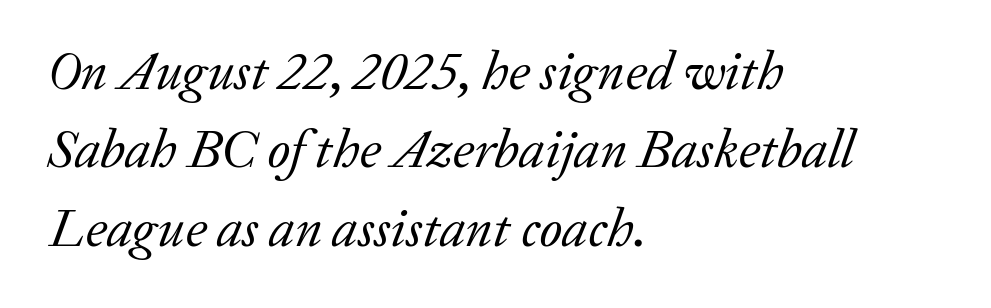
Q: Is the text bold? A: No.
Q: Is the text italic (slanted)? A: Yes, it leans right by about 20 degrees.
Q: Is the typeface a serif or a sans-serif typeface? A: Serif.
Q: Is the text underlined? A: No.
Q: How is the paragraph aligned? A: Left-aligned.
Q: Is the spacing between letters normal or unusually wide? A: Normal.
Q: Is the spacing between lines tight, normal or loose? A: Normal.
Q: Width (condensed, normal, or wide)? A: Normal.
Q: Stroke contrast? A: Low.
Q: x-height? A: Medium.
Q: Monospaced? A: No.
